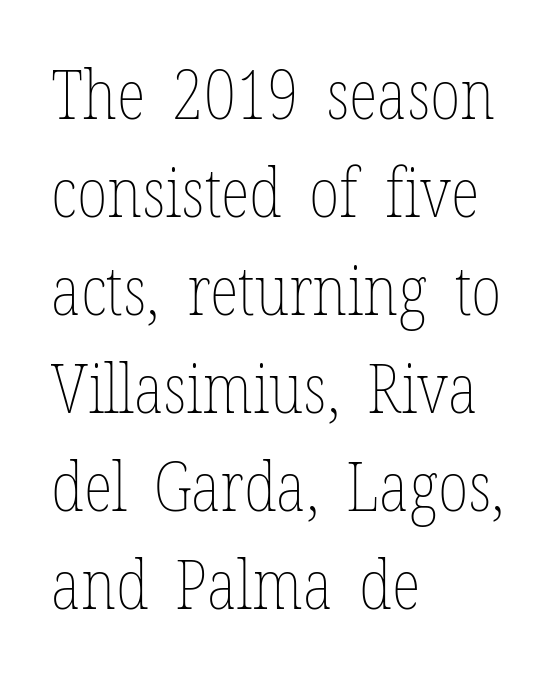
The image shows 68 px thin, condensed type, upright; set left-aligned, normal line spacing (1.44x), normal letter spacing, not underlined; low stroke contrast and a medium x-height.
